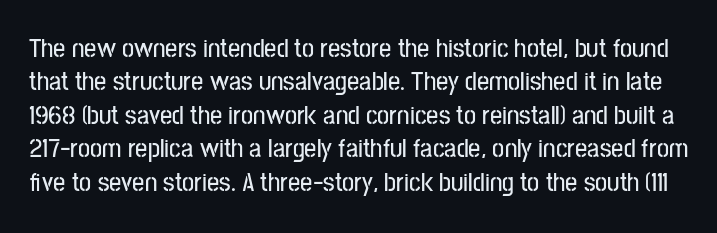
{"italic": "no", "underline": "no", "line_spacing_ratio": 1.24, "letter_spacing": "normal", "letter_spacing_em": 0.0, "glyph_px": 27}
